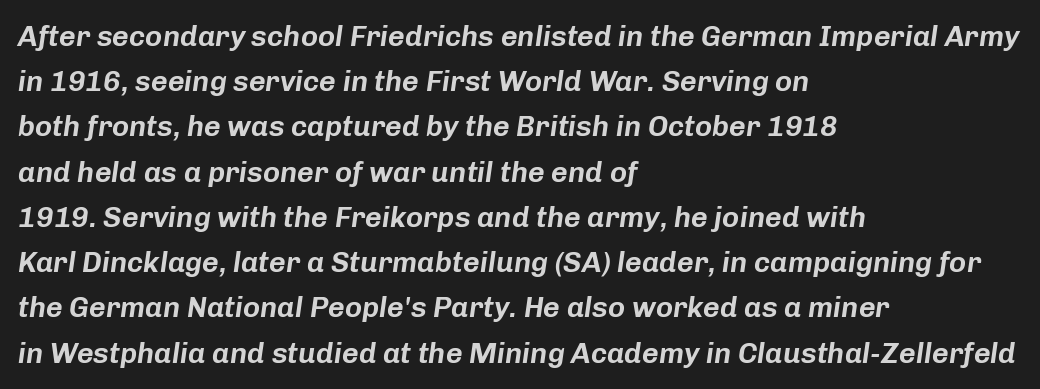
The image shows 29 px text type, italic (leaning right); set left-aligned, normal line spacing (1.56x), normal letter spacing, not underlined; low stroke contrast and a medium x-height.
